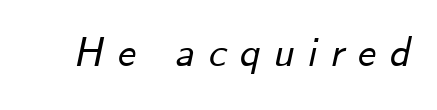
Proportional: the letters do not fall into vertical columns. This rendering widens character spacing well past its baseline value. An italicized treatment has been applied to the whole sample. Check the space under the baseline: it is left empty.
